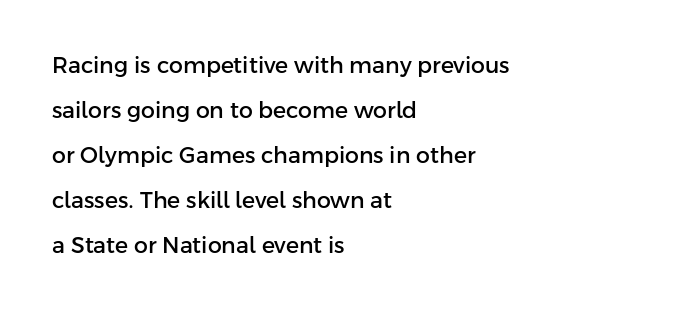
{"italic": "no", "underline": "no", "align": "left", "line_spacing": "loose", "line_spacing_ratio": 2.05, "letter_spacing": "normal", "letter_spacing_em": 0.0, "glyph_px": 22}
